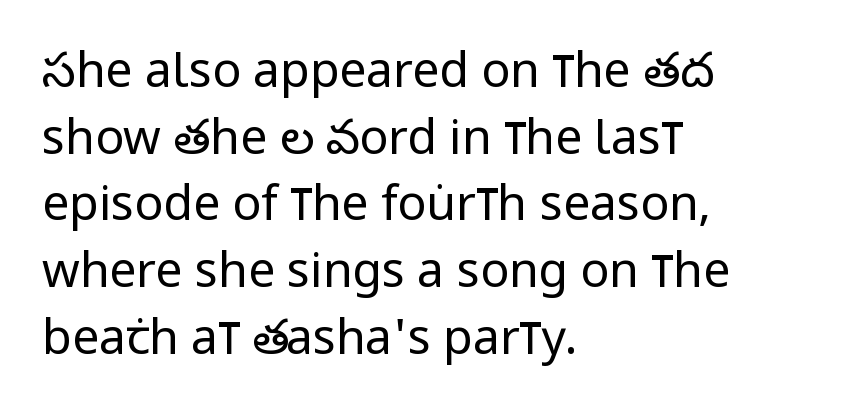
Q: Is the text bold? A: No.
Q: Is the text italic (slanted)? A: No, it is upright.
Q: Is the typeface a serif or a sans-serif typeface? A: Sans-serif.
Q: Is the text underlined? A: No.
Q: How is the paragraph aligned? A: Left-aligned.
Q: Is the spacing between letters normal or unusually wide? A: Normal.
Q: Is the spacing between lines tight, normal or loose? A: Normal.
Q: Width (condensed, normal, or wide)? A: Condensed.
Q: Stroke contrast? A: Low.
Q: x-height? A: Large.
Q: Monospaced? A: No.
